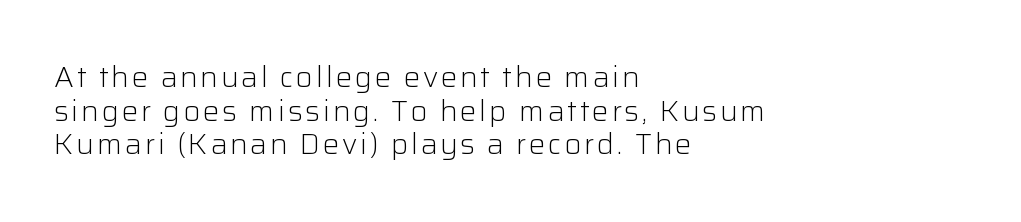
The image shows 29 px light sans-serif type, upright; set left-aligned, line spacing 1.16x, not underlined; low stroke contrast and a medium x-height.
